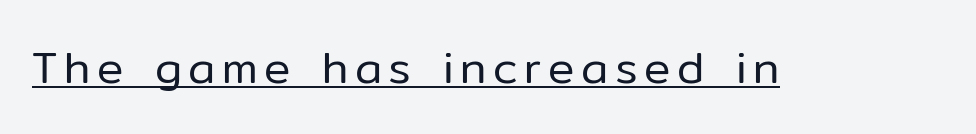
The image shows 44 px regular-weight sans-serif type, upright; set underlined; low stroke contrast and a medium x-height.
